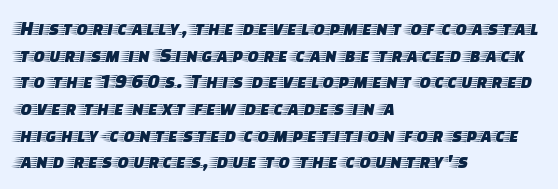
{"underline": "no", "align": "left", "line_spacing": "normal", "line_spacing_ratio": 1.27, "letter_spacing": "normal", "letter_spacing_em": 0.0, "glyph_px": 21}
